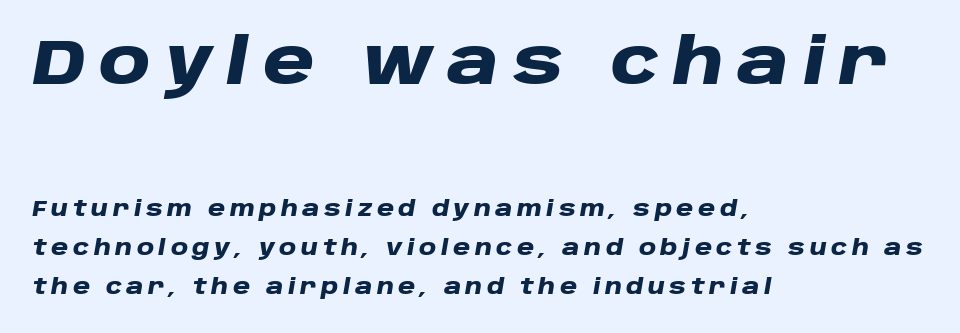
{"italic": "yes", "lean": "right", "slant_degrees": 10, "bold": "yes", "weight": "heavy", "width": "wide", "stroke_contrast": "low", "x_height": "large", "monospaced": "no", "underline": "no", "align": "left", "line_spacing_ratio": 1.84, "letter_spacing": "wide", "letter_spacing_em": 0.22, "larger_block": "first", "size_ratio": 3.0, "glyph_px": 63}
